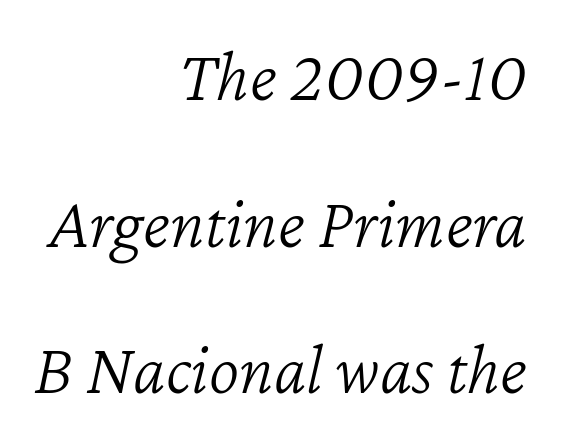
{"italic": "yes", "lean": "right", "slant_degrees": 12, "bold": "no", "weight": "light", "width": "normal", "stroke_contrast": "low", "x_height": "medium", "monospaced": "no", "underline": "no", "align": "right", "line_spacing": "loose", "line_spacing_ratio": 2.01, "letter_spacing": "normal", "letter_spacing_em": 0.0, "glyph_px": 73}
